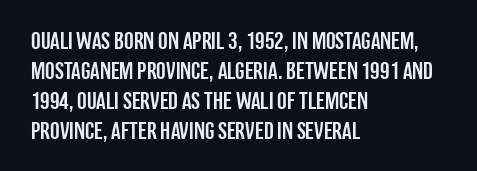
The lines in this sample share a left origin and differ only in where they stop. Tracking here is standard; glyphs follow each other at the usual distance. How would I describe the line gaps? Plain and ordinary. You can tell it's not italic because the verticals are truly vertical.
